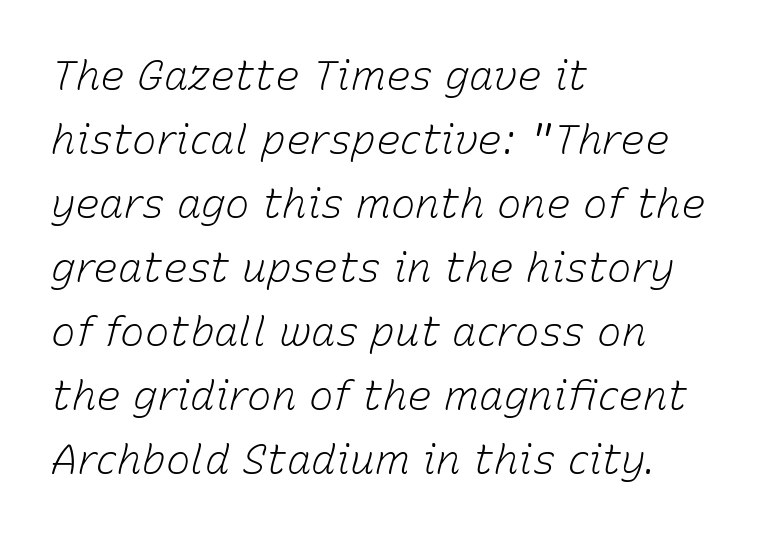
Q: Is the text bold? A: No.
Q: Is the text italic (slanted)? A: Yes, it leans right by about 15 degrees.
Q: Is the text underlined? A: No.
Q: How is the paragraph aligned? A: Left-aligned.
Q: Is the spacing between letters normal or unusually wide? A: Normal.
Q: Is the spacing between lines tight, normal or loose? A: Normal.
Q: Width (condensed, normal, or wide)? A: Normal.
Q: Stroke contrast? A: Low.
Q: x-height? A: Medium.
Q: Monospaced? A: No.
